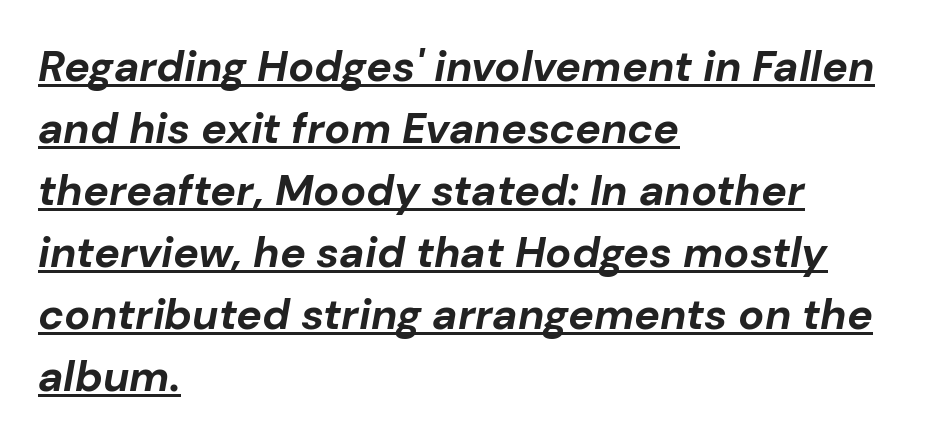
{"italic": "yes", "lean": "right", "slant_degrees": 10, "bold": "yes", "weight": "bold", "width": "normal", "stroke_contrast": "low", "x_height": "medium", "monospaced": "no", "underline": "yes", "align": "left", "line_spacing": "normal", "line_spacing_ratio": 1.44, "letter_spacing": "normal", "letter_spacing_em": 0.0, "glyph_px": 43}
